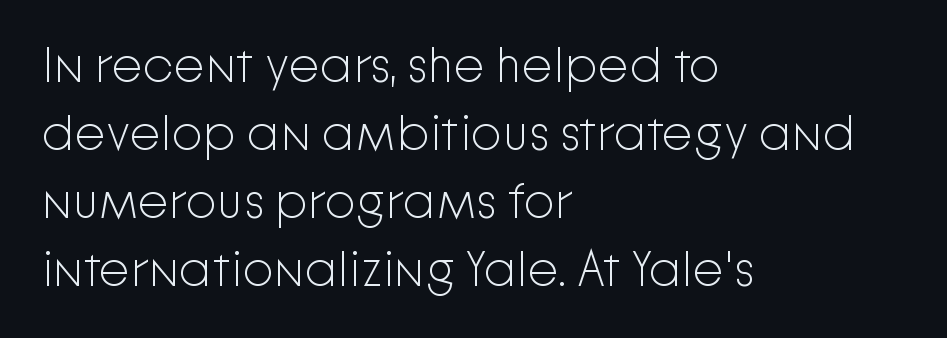
{"serif": "no", "italic": "no", "bold": "no", "weight": "light", "width": "normal", "stroke_contrast": "low", "x_height": "medium", "monospaced": "no", "underline": "no", "align": "left", "line_spacing": "normal", "line_spacing_ratio": 1.36, "letter_spacing": "normal", "letter_spacing_em": 0.0, "glyph_px": 50}
